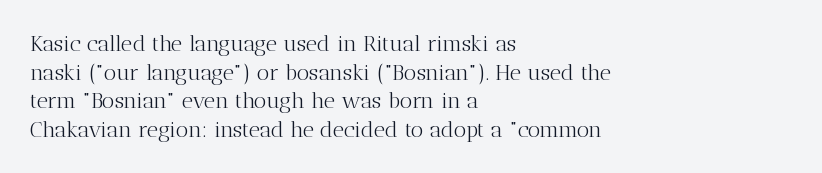
Check the space under the baseline: it is left empty. Characters follow at the spacing the type designer built in. These glyphs show unthickened strokes, regular width or finer. This is the regular roman posture of the typeface. A typesetter would call this leading conventional body-copy spacing. The compositor pushed each line to the left boundary.
